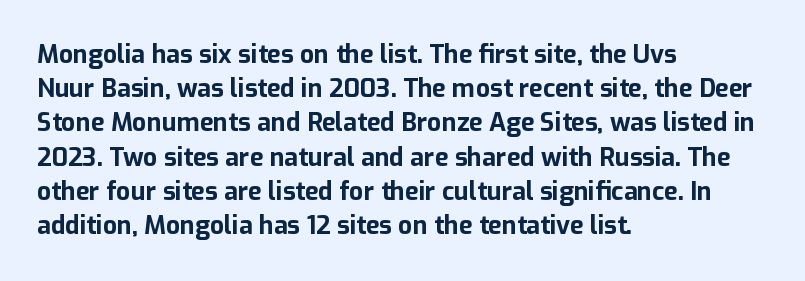
The lines in this sample share a left origin and differ only in where they stop. Summary of vertical rhythm: regular, with standard interline spacing. Italic: no, the glyphs are upright roman. The letterforms sit shoulder to shoulder at normal distance. Set as a true bold cut, around the 700 mark. The baseline area is clear.
